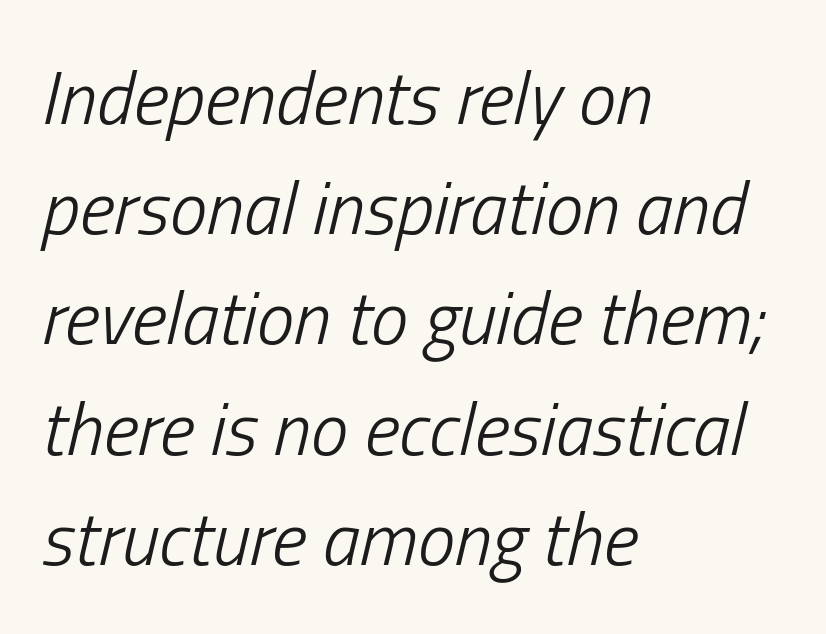
The image shows 75 px light, condensed type, italic (leaning right); set left-aligned, normal line spacing (1.47x), normal letter spacing, not underlined; low stroke contrast and a medium x-height.
